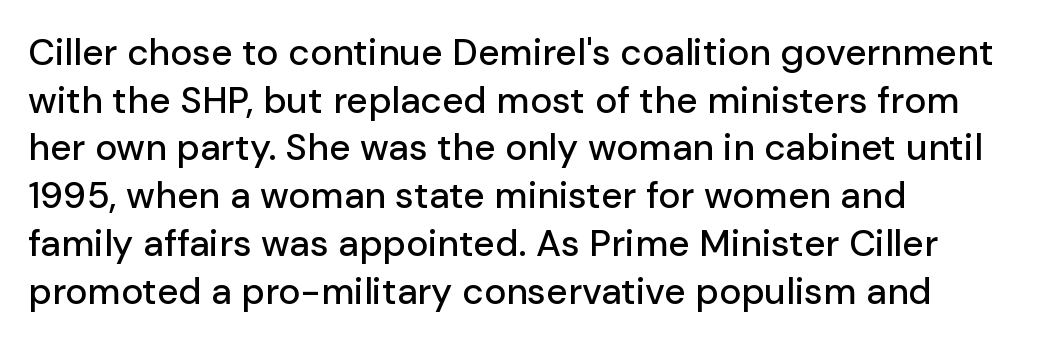
{"serif": "no", "italic": "no", "width": "normal", "stroke_contrast": "low", "x_height": "medium", "monospaced": "no", "underline": "no", "align": "left", "line_spacing": "normal", "line_spacing_ratio": 1.29, "letter_spacing": "normal", "letter_spacing_em": 0.0, "glyph_px": 37}
